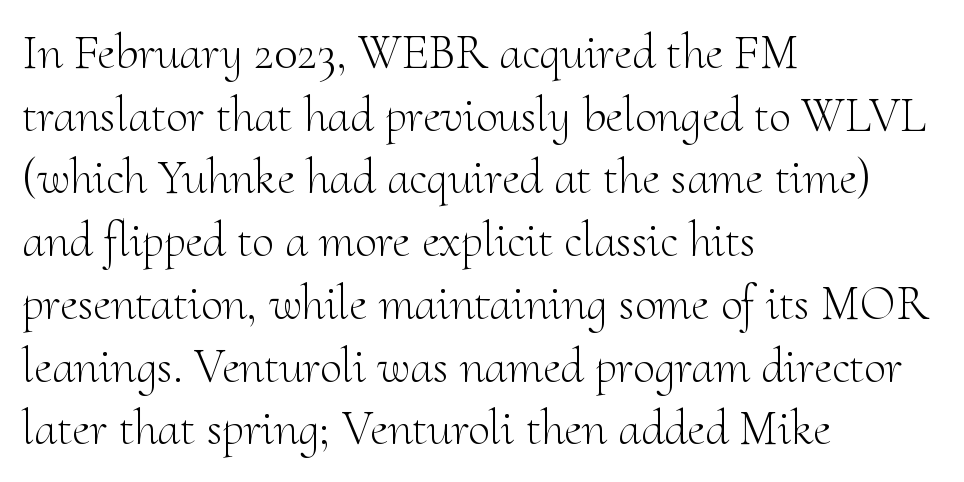
Heft: none added — not bold. The letters sit at their default tracking, neither squeezed nor spread. Each letter's strokes conclude with small projecting serifs. Posture: straight, roman, zero tilt.
